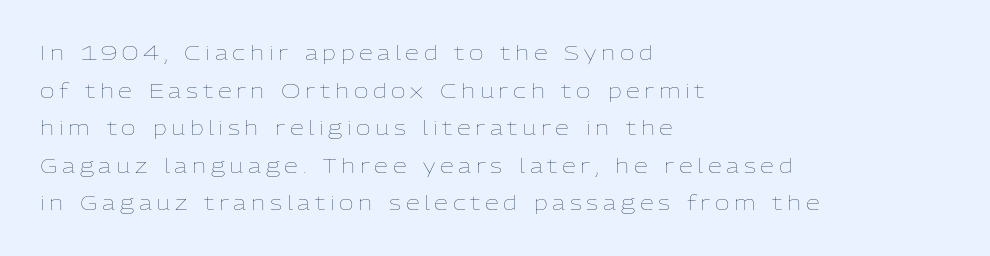
{"italic": "no", "bold": "no", "underline": "no", "align": "left", "line_spacing_ratio": 1.88, "letter_spacing": "wide", "letter_spacing_em": 0.24, "glyph_px": 20}
